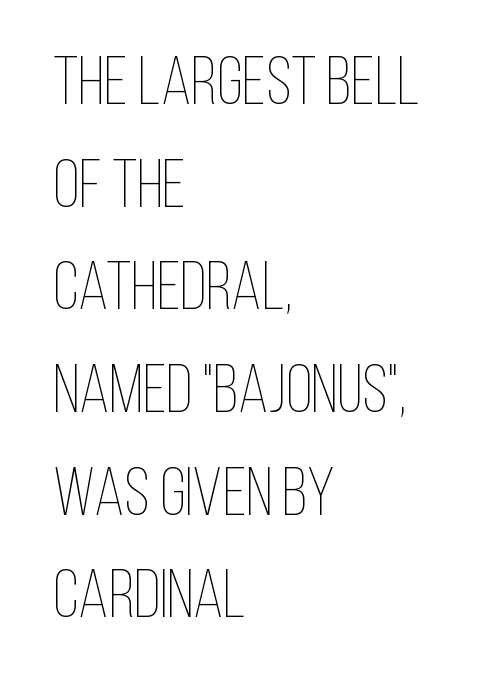
The image shows 68 px thin, condensed type, upright; set left-aligned, normal line spacing (1.51x), normal letter spacing, not underlined; low stroke contrast and a large x-height.
